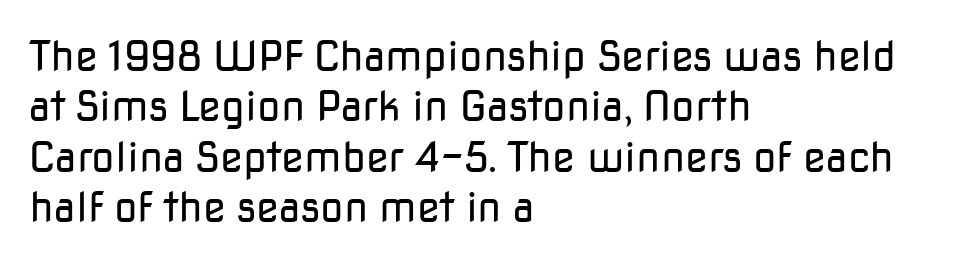
{"serif": "no", "italic": "no", "bold": "no", "weight": "regular", "width": "normal", "stroke_contrast": "low", "x_height": "medium", "monospaced": "no", "underline": "no", "align": "left", "line_spacing_ratio": 1.2, "letter_spacing": "normal", "letter_spacing_em": 0.0, "glyph_px": 42}
